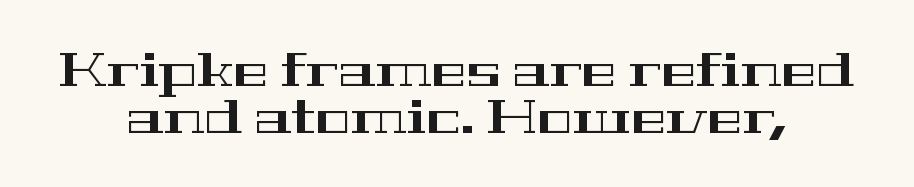
Q: Is the text italic (slanted)? A: No, it is upright.
Q: Is the typeface a serif or a sans-serif typeface? A: Serif.
Q: Is the text underlined? A: No.
Q: How is the paragraph aligned? A: Centered.
Q: Is the spacing between letters normal or unusually wide? A: Normal.
Q: Is the spacing between lines tight, normal or loose? A: Tight.
Q: Width (condensed, normal, or wide)? A: Wide.
Q: Stroke contrast? A: High.
Q: x-height? A: Medium.
Q: Monospaced? A: No.
